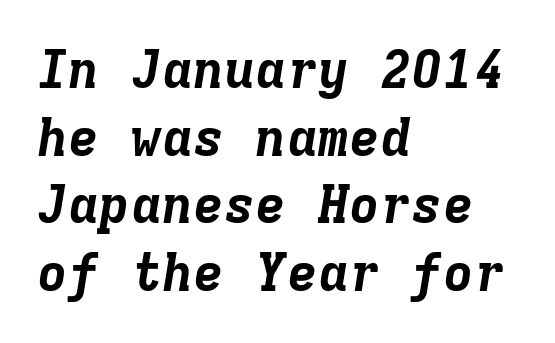
The image shows 52 px bold type, italic (leaning right), monospaced; set left-aligned, normal line spacing (1.3x), normal letter spacing, not underlined; low stroke contrast and a medium x-height.
